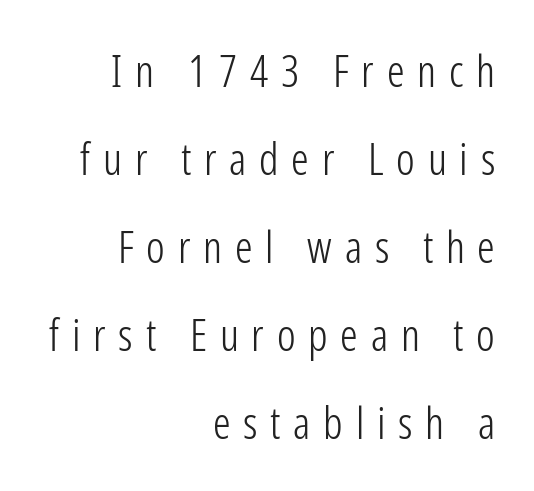
Q: Is the text bold? A: No.
Q: Is the text italic (slanted)? A: No, it is upright.
Q: Is the typeface a serif or a sans-serif typeface? A: Sans-serif.
Q: Is the text underlined? A: No.
Q: How is the paragraph aligned? A: Right-aligned.
Q: Is the spacing between letters normal or unusually wide? A: Unusually wide.
Q: Is the spacing between lines tight, normal or loose? A: Loose.
Q: Width (condensed, normal, or wide)? A: Condensed.
Q: Stroke contrast? A: Low.
Q: x-height? A: Medium.
Q: Monospaced? A: No.
